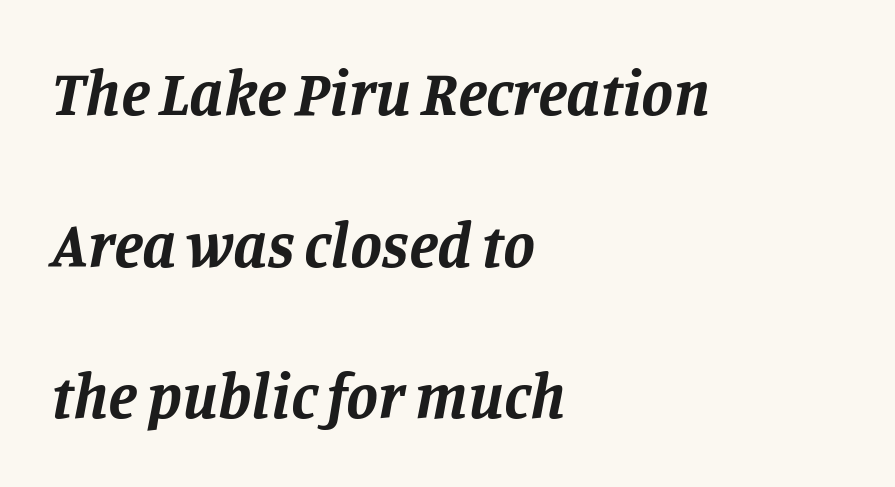
The typography opts for an oblique posture over an upright one. Line spacing here is loose. Visually the block forms a straight wall on the left and a jagged coastline on the right. Here the glyphs are tracked normally, forming tight word shapes.
